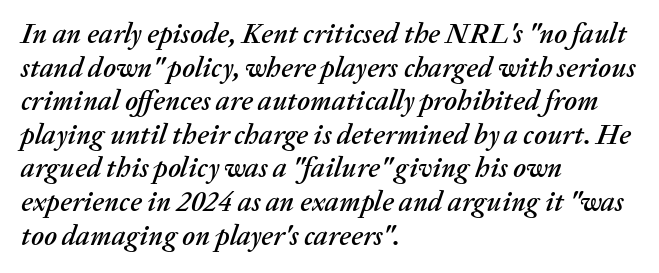
{"italic": "yes", "lean": "right", "slant_degrees": 20, "width": "normal", "stroke_contrast": "medium", "x_height": "medium", "monospaced": "no", "underline": "no", "align": "left", "line_spacing_ratio": 1.2, "letter_spacing": "normal", "letter_spacing_em": 0.0, "glyph_px": 28}
